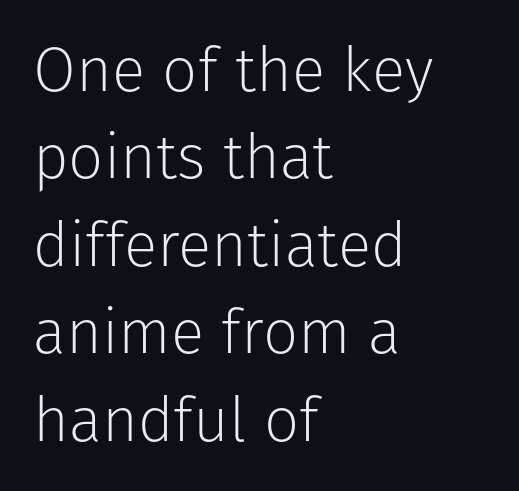
Which margin do the lines hug? The left one — the right edge is uneven. The line texture is even and compact thanks to regular tracking. Evenly set lines give the paragraph a standard silhouette. The characters display no serif detailing; their extremities are plain. Does the lettering tilt? It doesn't — this is upright. Each letter keeps its own natural width here, so spacing adapts to shape.
